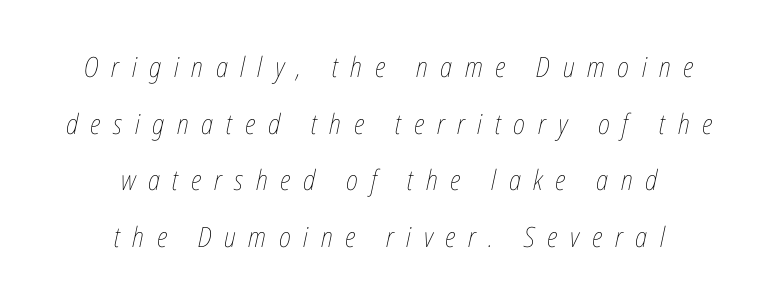
Q: Is the text bold? A: No.
Q: Is the text italic (slanted)? A: Yes, it leans right by about 12 degrees.
Q: Is the text underlined? A: No.
Q: How is the paragraph aligned? A: Centered.
Q: Is the spacing between letters normal or unusually wide? A: Unusually wide.
Q: Is the spacing between lines tight, normal or loose? A: Loose.
Q: Width (condensed, normal, or wide)? A: Condensed.
Q: Stroke contrast? A: Low.
Q: x-height? A: Medium.
Q: Monospaced? A: No.
